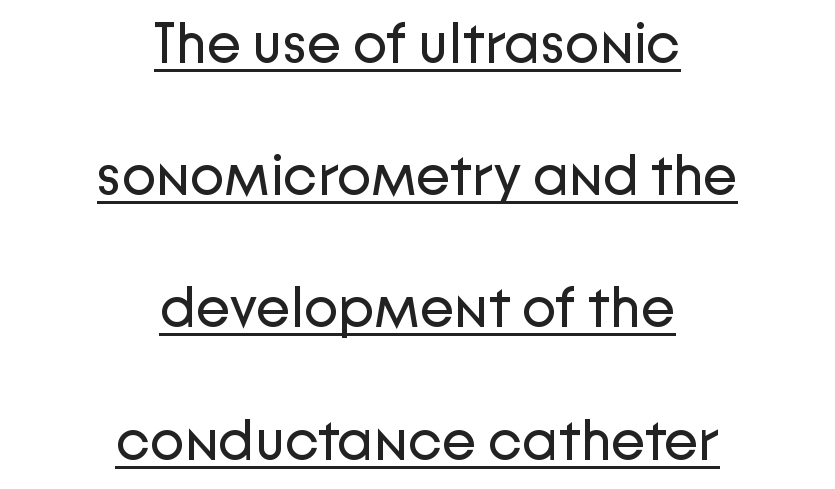
The image shows 57 px regular-weight sans-serif type, upright; set centered, loose line spacing (2.32x), normal letter spacing, underlined; low stroke contrast and a medium x-height.
